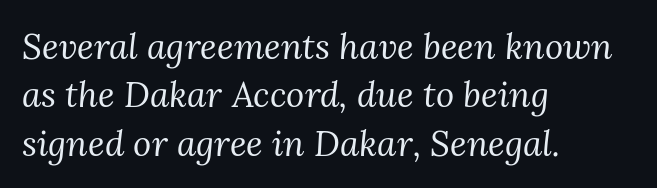
The image shows 35 px regular-weight serif type, italic (leaning right); set left-aligned, normal line spacing (1.38x), normal letter spacing, not underlined; medium stroke contrast and a medium x-height.
